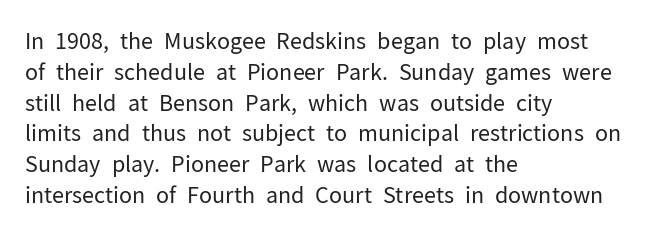
Summary of vertical rhythm: regular, with standard interline spacing. Short note: letters normally spaced. The font's upright variant was chosen for this text. Casual observation: everything's shoved over to the left.
